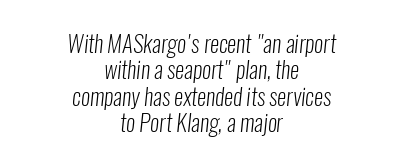
{"bold": "no", "underline": "no", "align": "center", "line_spacing": "tight", "line_spacing_ratio": 1.15, "letter_spacing": "normal", "letter_spacing_em": 0.0, "glyph_px": 23}
